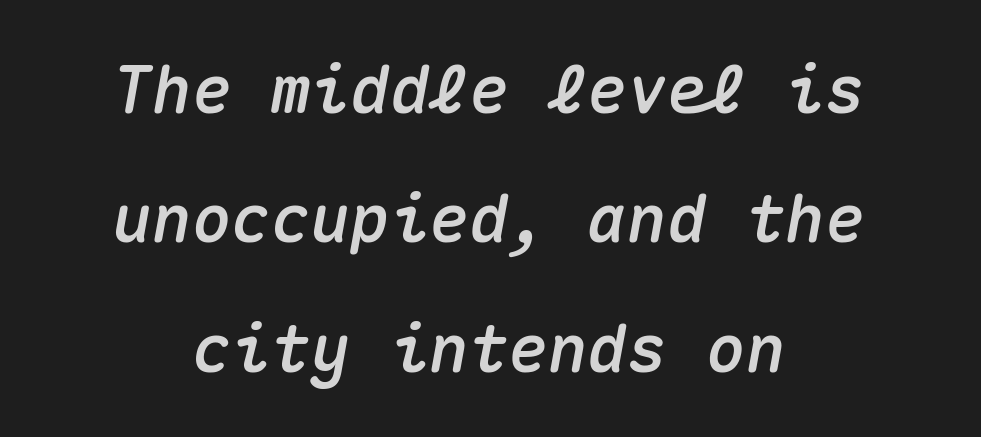
Designer's note — italics engaged. The leading is generous, giving the passage an open texture. Do the characters align in a grid? Yes, the font is monospaced. Each line is balanced around a shared central axis. Lines of text with bare space underneath.
